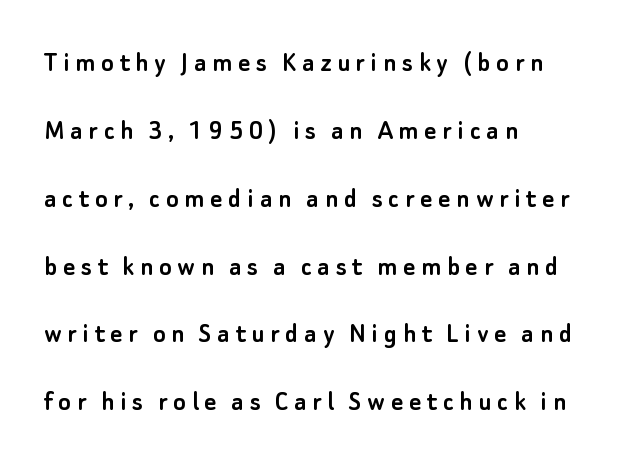
Q: Is the text italic (slanted)? A: No, it is upright.
Q: Is the typeface a serif or a sans-serif typeface? A: Sans-serif.
Q: Is the text underlined? A: No.
Q: How is the paragraph aligned? A: Left-aligned.
Q: Is the spacing between letters normal or unusually wide? A: Unusually wide.
Q: Is the spacing between lines tight, normal or loose? A: Loose.
Q: Width (condensed, normal, or wide)? A: Normal.
Q: Stroke contrast? A: Low.
Q: x-height? A: Small.
Q: Monospaced? A: No.
